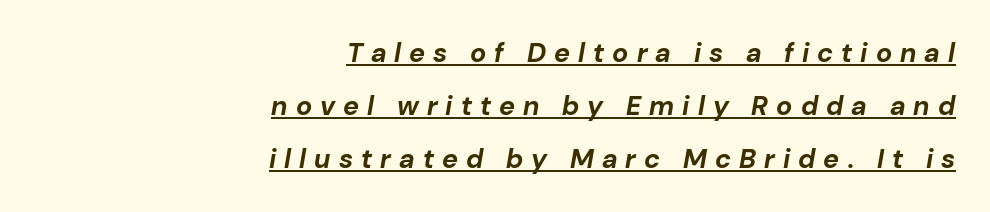
{"italic": "yes", "lean": "right", "slant_degrees": 10, "bold": "yes", "underline": "yes", "align": "right", "line_spacing": "loose", "line_spacing_ratio": 1.96, "letter_spacing": "wide", "letter_spacing_em": 0.3, "glyph_px": 27}
